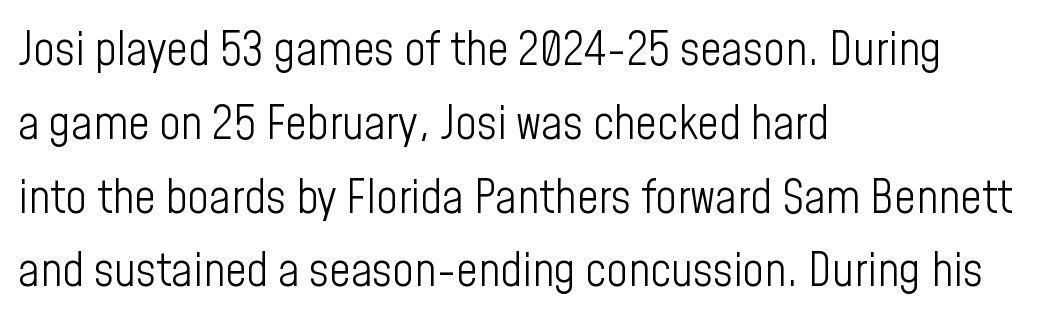
The image shows 47 px light, condensed sans-serif type, upright; set left-aligned, normal line spacing (1.57x), normal letter spacing, not underlined; low stroke contrast and a medium x-height.
